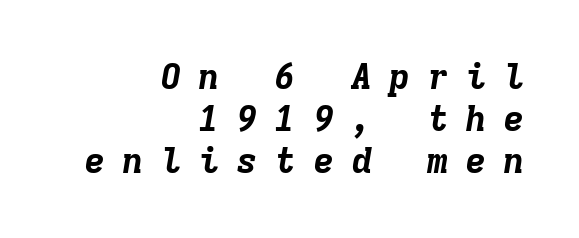
{"italic": "yes", "lean": "right", "slant_degrees": 9, "bold": "yes", "weight": "bold", "width": "normal", "stroke_contrast": "low", "x_height": "medium", "monospaced": "yes", "underline": "no", "align": "right", "line_spacing_ratio": 1.16, "letter_spacing": "wide", "letter_spacing_em": 0.46, "glyph_px": 36}
